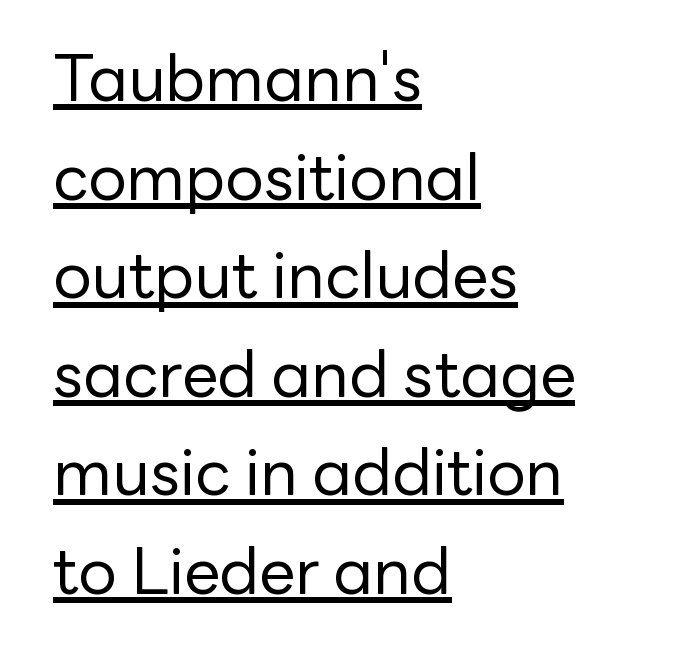
Q: Is the text bold? A: No.
Q: Is the text italic (slanted)? A: No, it is upright.
Q: Is the typeface a serif or a sans-serif typeface? A: Sans-serif.
Q: Is the text underlined? A: Yes.
Q: How is the paragraph aligned? A: Left-aligned.
Q: Is the spacing between letters normal or unusually wide? A: Normal.
Q: Is the spacing between lines tight, normal or loose? A: Normal.
Q: Width (condensed, normal, or wide)? A: Normal.
Q: Stroke contrast? A: Low.
Q: x-height? A: Medium.
Q: Monospaced? A: No.
